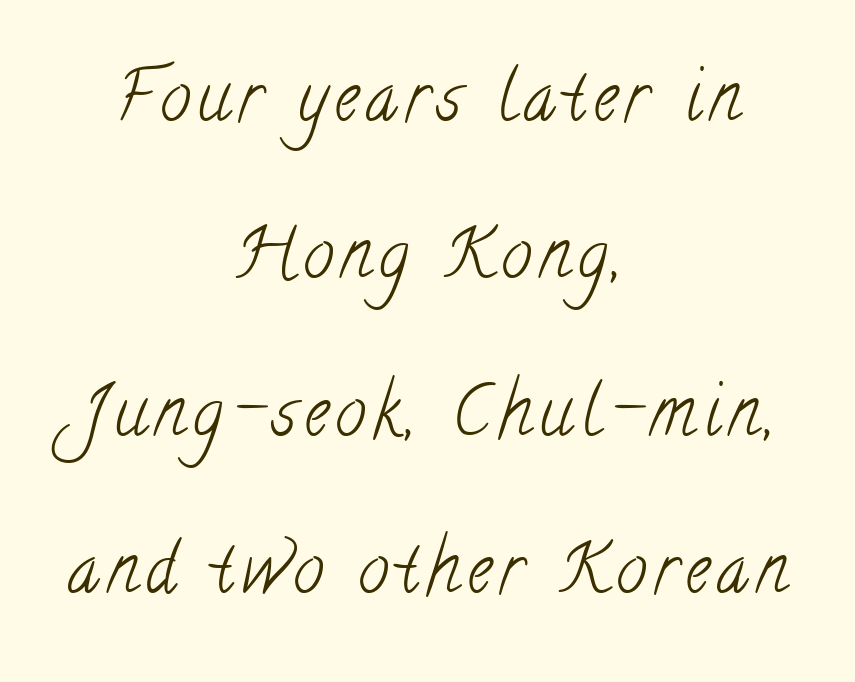
{"serif": "yes", "bold": "no", "weight": "light", "width": "condensed", "stroke_contrast": "low", "x_height": "small", "monospaced": "no", "underline": "no", "align": "center", "line_spacing": "loose", "line_spacing_ratio": 2.28, "glyph_px": 69}
